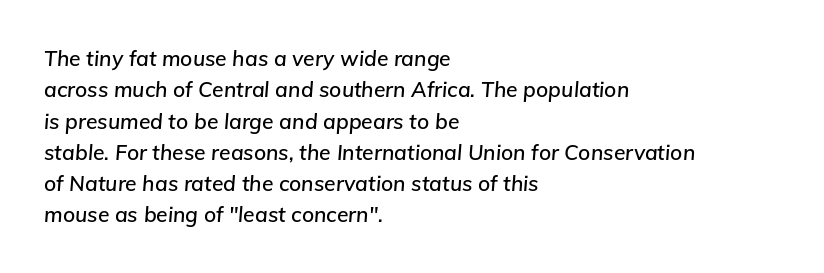
Q: Is the text italic (slanted)? A: Yes, it leans right by about 5 degrees.
Q: Is the text underlined? A: No.
Q: How is the paragraph aligned? A: Left-aligned.
Q: Is the spacing between letters normal or unusually wide? A: Normal.
Q: Is the spacing between lines tight, normal or loose? A: Normal.
